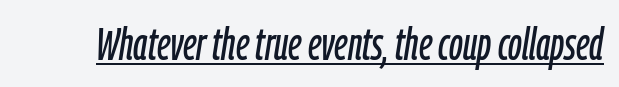
{"italic": "yes", "lean": "right", "slant_degrees": 9, "width": "condensed", "stroke_contrast": "low", "x_height": "medium", "monospaced": "no", "underline": "yes", "letter_spacing": "normal", "letter_spacing_em": 0.0, "glyph_px": 45}
